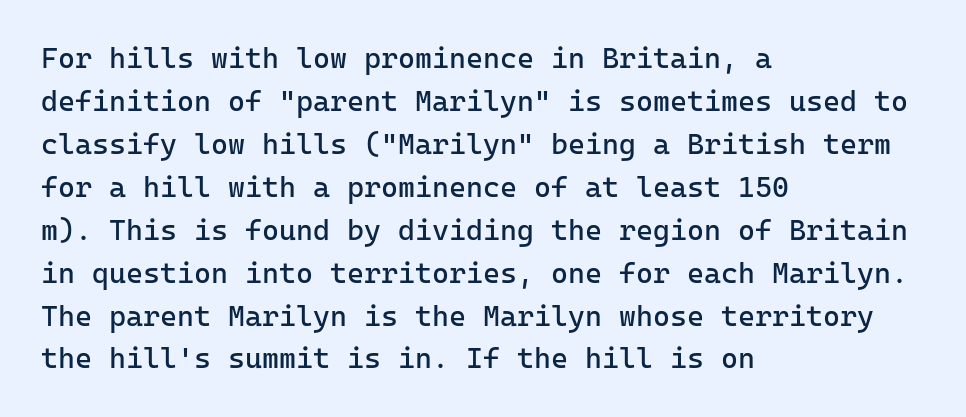
The typesetter chose a ragged-right arrangement here. Every character sits straight up, as roman type does. Any mark beneath the type? The region is blank. Honestly, the letter spacing is just normal — you wouldn't notice it.
